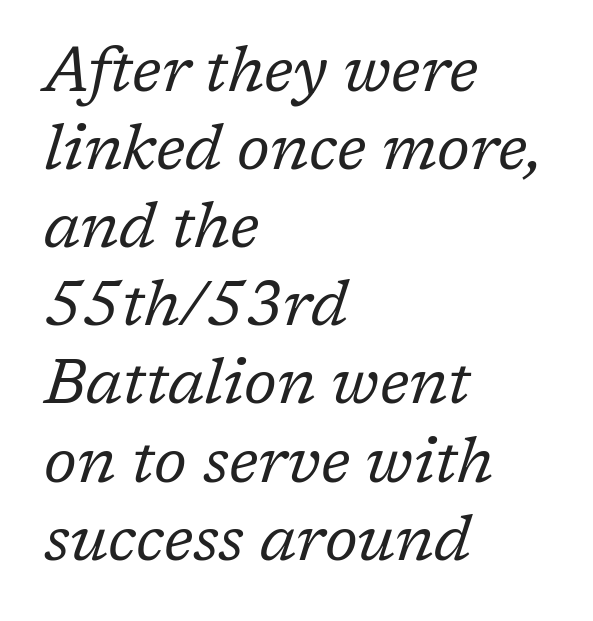
Q: Is the text bold? A: No.
Q: Is the text italic (slanted)? A: Yes, it leans right by about 17 degrees.
Q: Is the typeface a serif or a sans-serif typeface? A: Serif.
Q: Is the text underlined? A: No.
Q: How is the paragraph aligned? A: Left-aligned.
Q: Is the spacing between letters normal or unusually wide? A: Normal.
Q: Width (condensed, normal, or wide)? A: Normal.
Q: Stroke contrast? A: Low.
Q: x-height? A: Medium.
Q: Monospaced? A: No.
